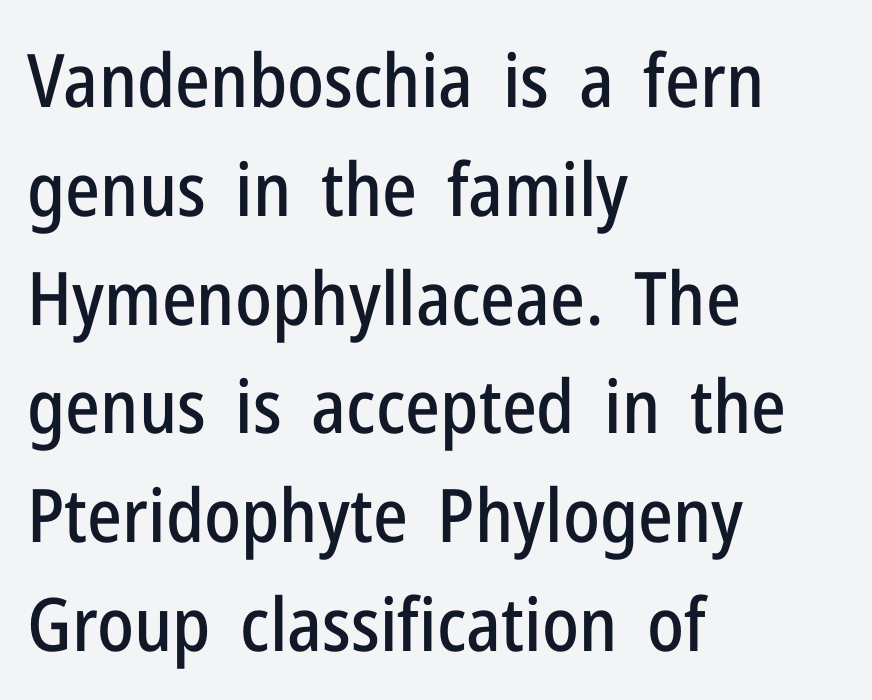
Q: Is the text italic (slanted)? A: No, it is upright.
Q: Is the typeface a serif or a sans-serif typeface? A: Sans-serif.
Q: Is the text underlined? A: No.
Q: How is the paragraph aligned? A: Left-aligned.
Q: Is the spacing between letters normal or unusually wide? A: Normal.
Q: Is the spacing between lines tight, normal or loose? A: Normal.
Q: Width (condensed, normal, or wide)? A: Condensed.
Q: Stroke contrast? A: Low.
Q: x-height? A: Medium.
Q: Monospaced? A: No.
